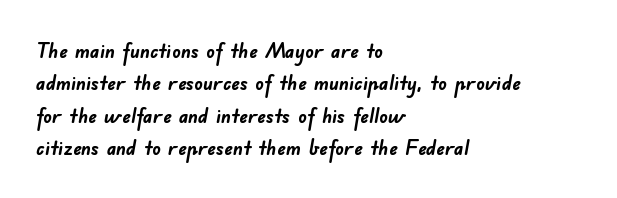
The image shows 21 px bold type; set left-aligned, normal line spacing (1.54x), normal letter spacing, not underlined.
